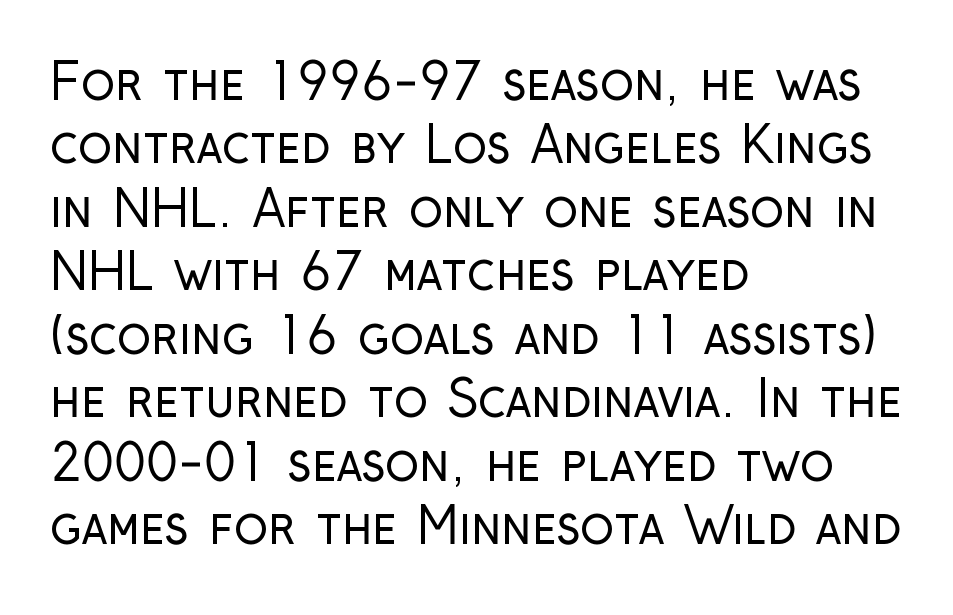
Q: Is the text bold? A: No.
Q: Is the text italic (slanted)? A: No, it is upright.
Q: Is the typeface a serif or a sans-serif typeface? A: Sans-serif.
Q: Is the text underlined? A: No.
Q: How is the paragraph aligned? A: Left-aligned.
Q: Is the spacing between letters normal or unusually wide? A: Normal.
Q: Is the spacing between lines tight, normal or loose? A: Normal.
Q: Width (condensed, normal, or wide)? A: Condensed.
Q: Stroke contrast? A: Low.
Q: x-height? A: Medium.
Q: Monospaced? A: No.
